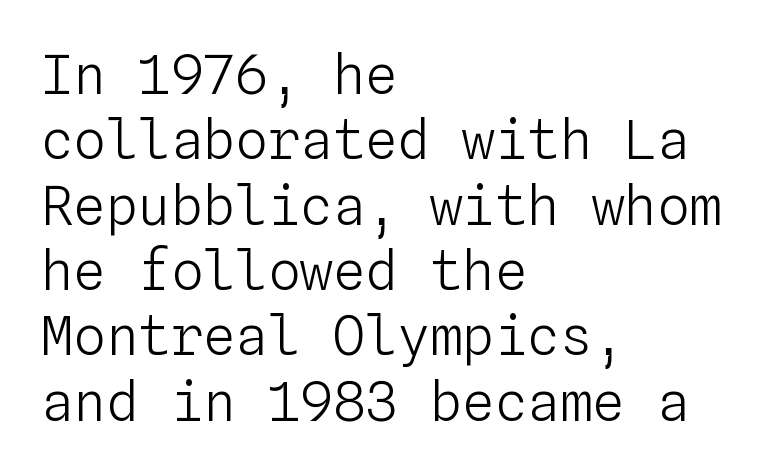
The face used here is monospaced, like something from a code editor. Line starts are locked; line ends wander. The tracking reads as untouched default to a designer's eye. Decoration check: the copy has no underline. Letters have the restrained weight of plain body copy at most.
